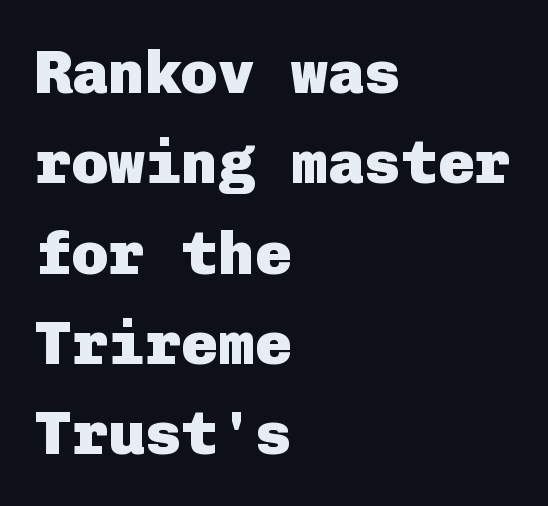
Does the leading feel generous? No, just average. The space directly below the letters is spotless. One-word summary of the alignment: left. The letters stand straight up with perfectly vertical stems.
